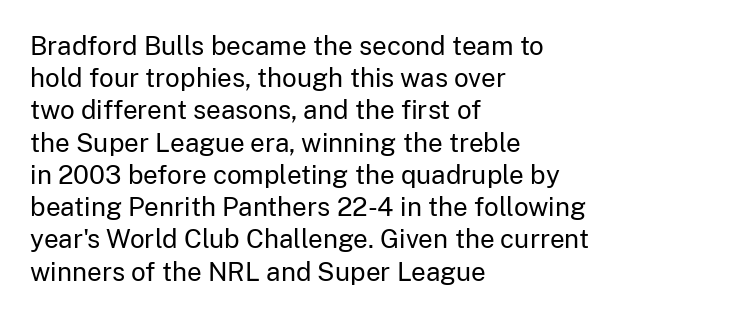
{"italic": "no", "bold": "no", "underline": "no", "align": "left", "line_spacing_ratio": 1.24, "letter_spacing": "normal", "letter_spacing_em": 0.0, "glyph_px": 26}
